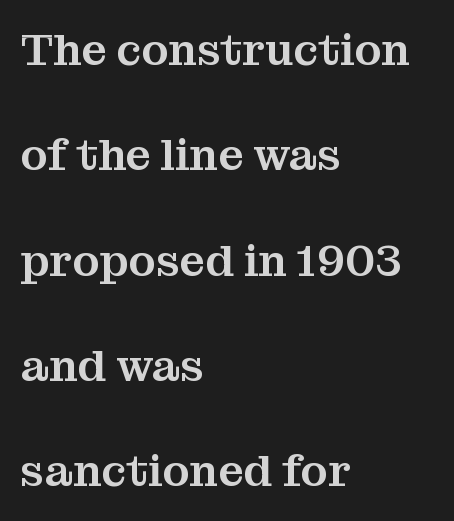
Q: Is the text italic (slanted)? A: No, it is upright.
Q: Is the typeface a serif or a sans-serif typeface? A: Serif.
Q: Is the text underlined? A: No.
Q: How is the paragraph aligned? A: Left-aligned.
Q: Is the spacing between letters normal or unusually wide? A: Normal.
Q: Is the spacing between lines tight, normal or loose? A: Loose.
Q: Width (condensed, normal, or wide)? A: Normal.
Q: Stroke contrast? A: Medium.
Q: x-height? A: Medium.
Q: Monospaced? A: No.
